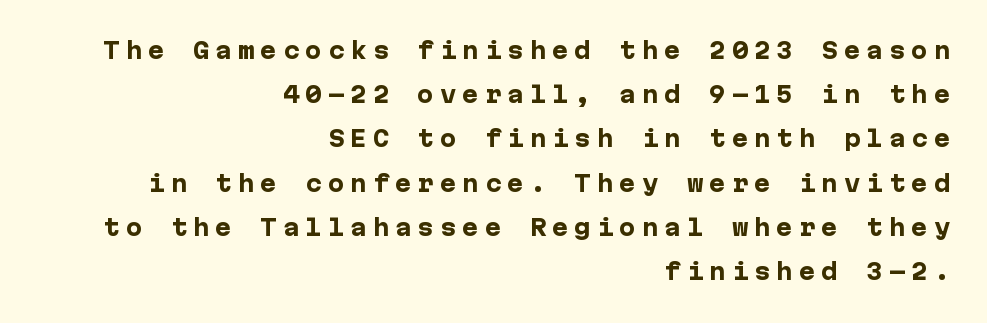
The image shows 22 px bold type, upright; set right-aligned, loose line spacing (2.01x), unusually wide letter spacing (+0.27 em), not underlined.
